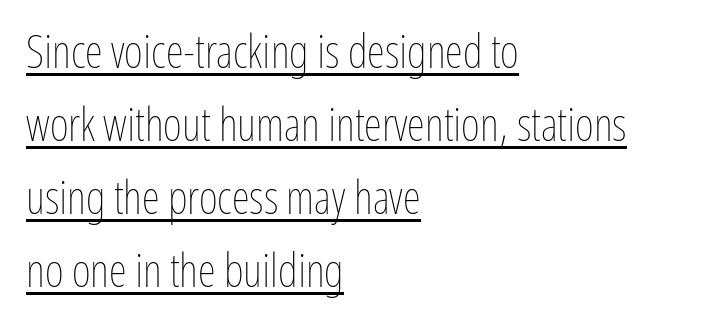
{"italic": "no", "bold": "no", "weight": "thin", "width": "condensed", "stroke_contrast": "low", "x_height": "medium", "monospaced": "no", "underline": "yes", "align": "left", "line_spacing": "normal", "line_spacing_ratio": 1.59, "letter_spacing": "normal", "letter_spacing_em": 0.0, "glyph_px": 46}
